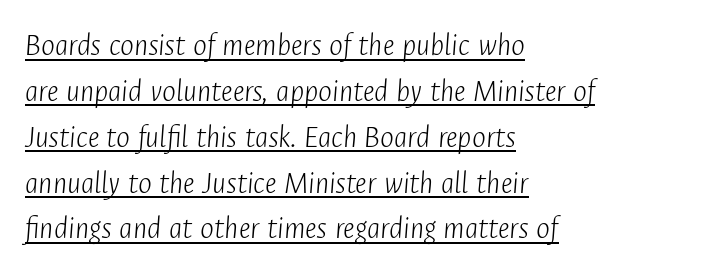
{"italic": "yes", "lean": "right", "slant_degrees": 4, "bold": "no", "weight": "light", "width": "condensed", "stroke_contrast": "low", "x_height": "medium", "monospaced": "no", "underline": "yes", "align": "left", "line_spacing": "normal", "line_spacing_ratio": 1.39, "letter_spacing": "normal", "letter_spacing_em": 0.0, "glyph_px": 33}
